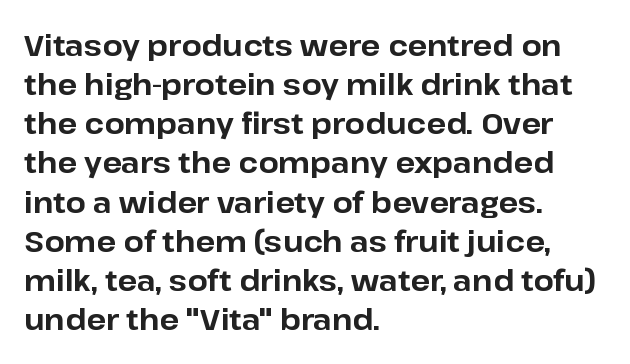
The image shows 29 px bold sans-serif type, upright; set left-aligned, normal line spacing (1.35x), normal letter spacing, not underlined; low stroke contrast and a medium x-height.
